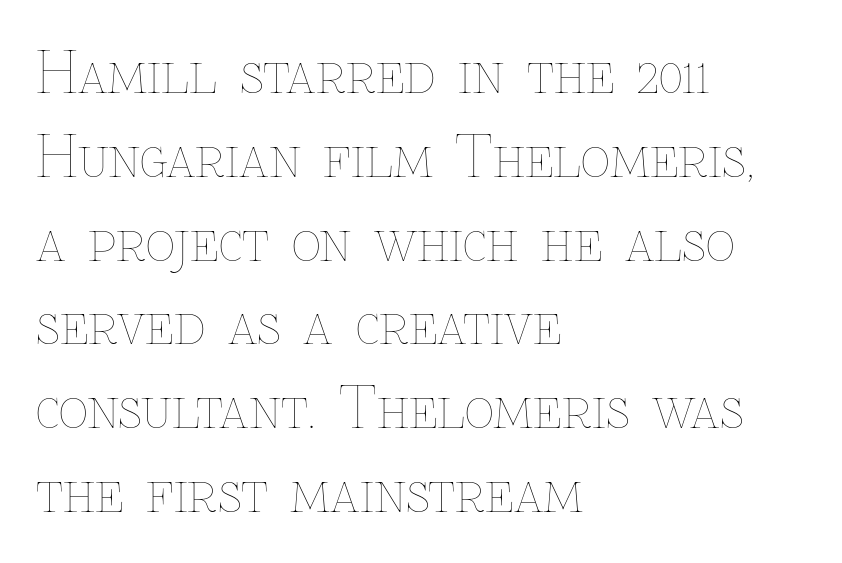
{"italic": "no", "bold": "no", "weight": "thin", "width": "normal", "stroke_contrast": "low", "x_height": "medium", "monospaced": "no", "underline": "no", "align": "left", "line_spacing": "normal", "line_spacing_ratio": 1.47, "letter_spacing": "normal", "letter_spacing_em": 0.0, "glyph_px": 57}
